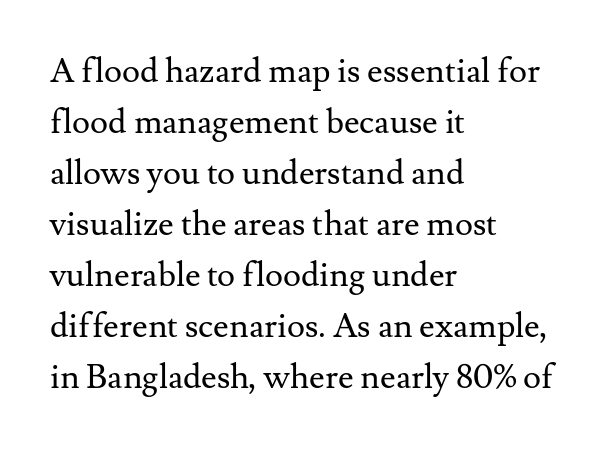
Q: Is the text bold? A: No.
Q: Is the text italic (slanted)? A: No, it is upright.
Q: Is the typeface a serif or a sans-serif typeface? A: Serif.
Q: Is the text underlined? A: No.
Q: How is the paragraph aligned? A: Left-aligned.
Q: Is the spacing between letters normal or unusually wide? A: Normal.
Q: Is the spacing between lines tight, normal or loose? A: Normal.
Q: Width (condensed, normal, or wide)? A: Normal.
Q: Stroke contrast? A: Medium.
Q: x-height? A: Small.
Q: Monospaced? A: No.
